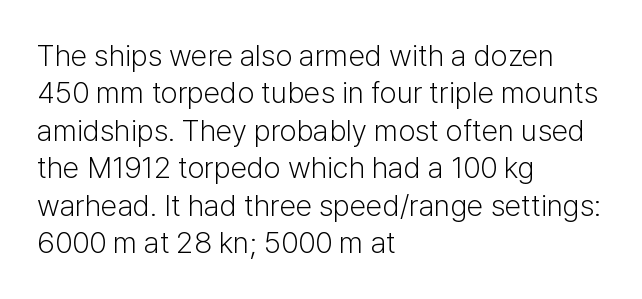
The image shows 30 px light sans-serif type, upright; set left-aligned, normal line spacing (1.25x), normal letter spacing, not underlined; low stroke contrast and a medium x-height.
